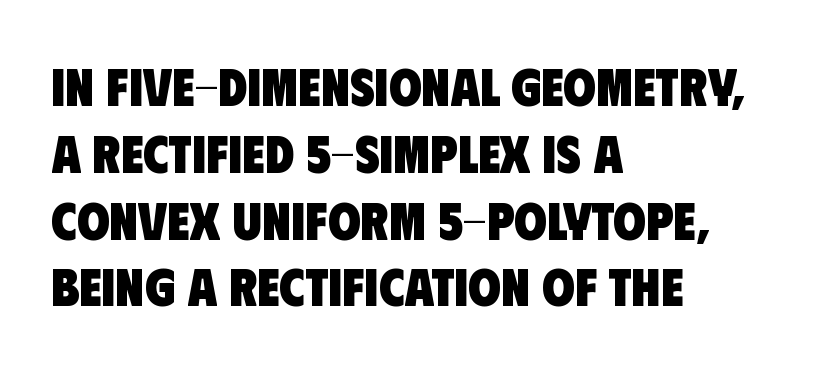
The image shows 53 px heavy, condensed sans-serif type; set left-aligned, normal line spacing (1.26x), normal letter spacing, not underlined; low stroke contrast and a large x-height.
